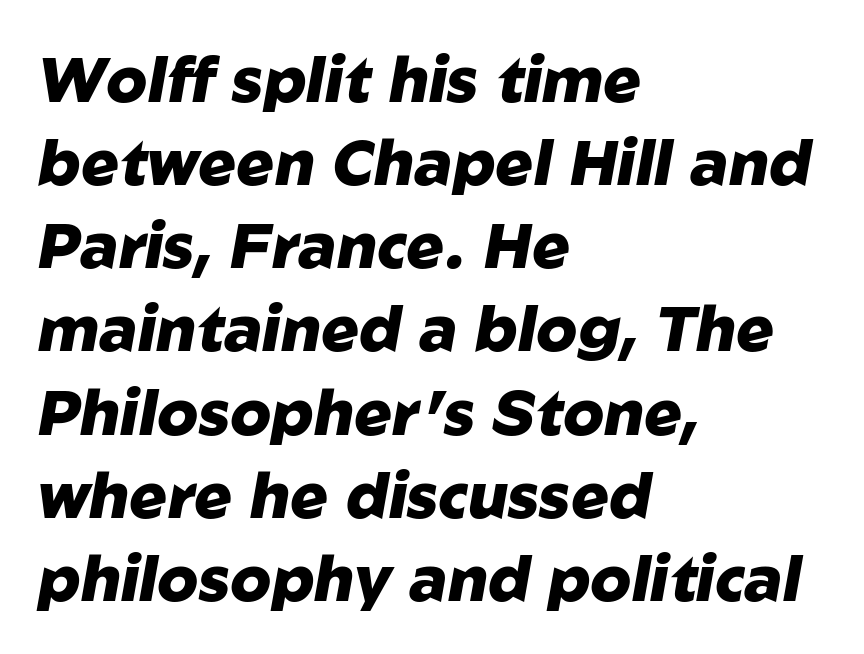
Quick note: interline space is typical. A bare baseline throughout the passage. Each glyph is drawn with heavy, bold strokes. Note the varied advance widths — an 'i' is clearly narrower than an 'm'. There's an unmistakable incline to the writing here.
